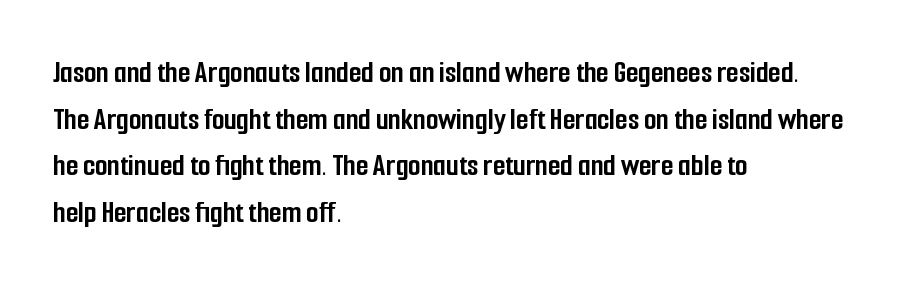
{"serif": "no", "italic": "no", "bold": "yes", "weight": "semibold", "width": "condensed", "stroke_contrast": "low", "x_height": "medium", "monospaced": "no", "underline": "no", "align": "left", "line_spacing": "normal", "line_spacing_ratio": 1.46, "letter_spacing": "normal", "letter_spacing_em": 0.0, "glyph_px": 32}
